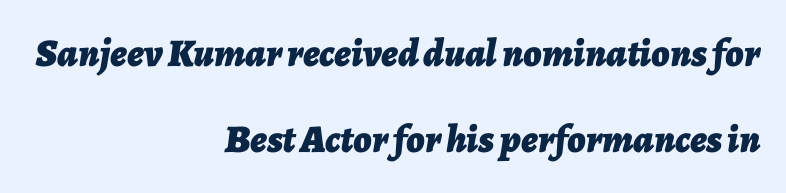
When letters slant like this, we call the style italic. Successive baselines arrive slowly, with a big drop between each. Has an underline been added? It has not. In terms of weight, the rendering is a true, heavy bold. Casual observation: everything's shoved over to the right. Here the designer chose a conventional face with non-uniform glyph widths.
